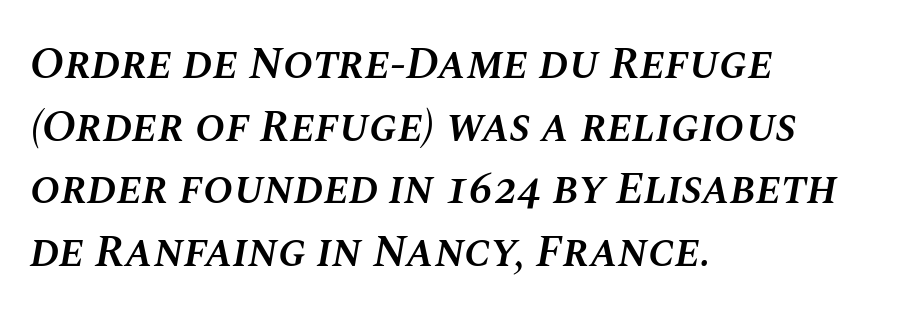
A student would call this left alignment; a typographer would say flush left, rag right. The block of text has a typical density, with ordinary space between rows. If you drew a line through each stem, it would be angled. The horizontal fit of the characters is conventional and even. Check under the words: just untouched page. Is this a fixed-width face? No — the glyphs have proportional, varying widths.
